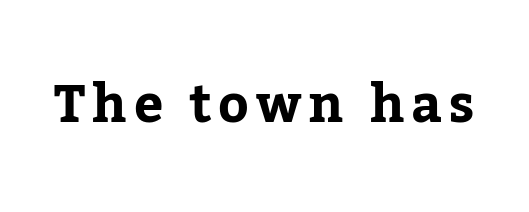
{"serif": "yes", "italic": "no", "bold": "yes", "weight": "bold", "width": "normal", "stroke_contrast": "low", "x_height": "medium", "monospaced": "no", "underline": "no", "glyph_px": 52}
